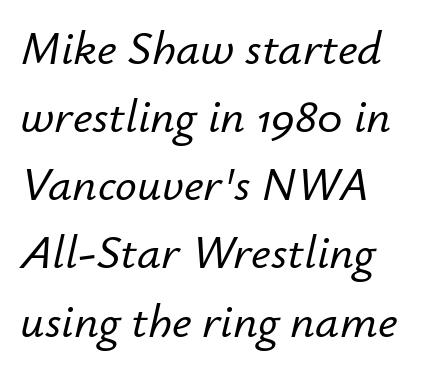
The font's italic variant was chosen for this text. These lines are rendered in a variable-pitch font. Underline: absent. What's the leading like? Ordinary, nothing unusual.
